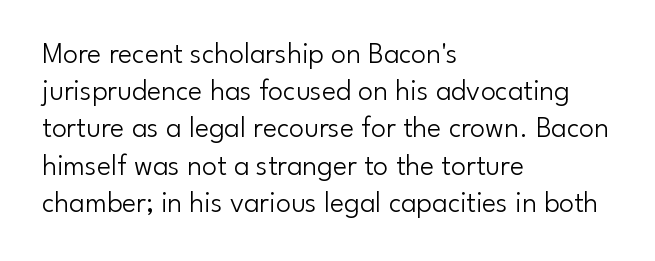
Q: Is the text bold? A: No.
Q: Is the text italic (slanted)? A: No, it is upright.
Q: Is the typeface a serif or a sans-serif typeface? A: Sans-serif.
Q: Is the text underlined? A: No.
Q: How is the paragraph aligned? A: Left-aligned.
Q: Is the spacing between letters normal or unusually wide? A: Normal.
Q: Width (condensed, normal, or wide)? A: Normal.
Q: Stroke contrast? A: Low.
Q: x-height? A: Small.
Q: Monospaced? A: No.
